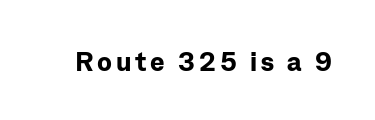
The image shows 27 px bold type, upright; set not underlined.
